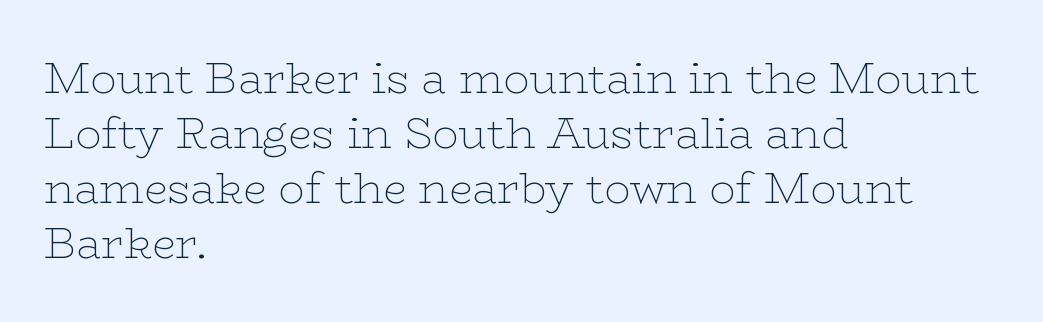
Q: Is the text bold? A: No.
Q: Is the text italic (slanted)? A: No, it is upright.
Q: Is the typeface a serif or a sans-serif typeface? A: Serif.
Q: Is the text underlined? A: No.
Q: How is the paragraph aligned? A: Left-aligned.
Q: Is the spacing between letters normal or unusually wide? A: Normal.
Q: Is the spacing between lines tight, normal or loose? A: Normal.
Q: Width (condensed, normal, or wide)? A: Wide.
Q: Stroke contrast? A: Low.
Q: x-height? A: Medium.
Q: Monospaced? A: No.
